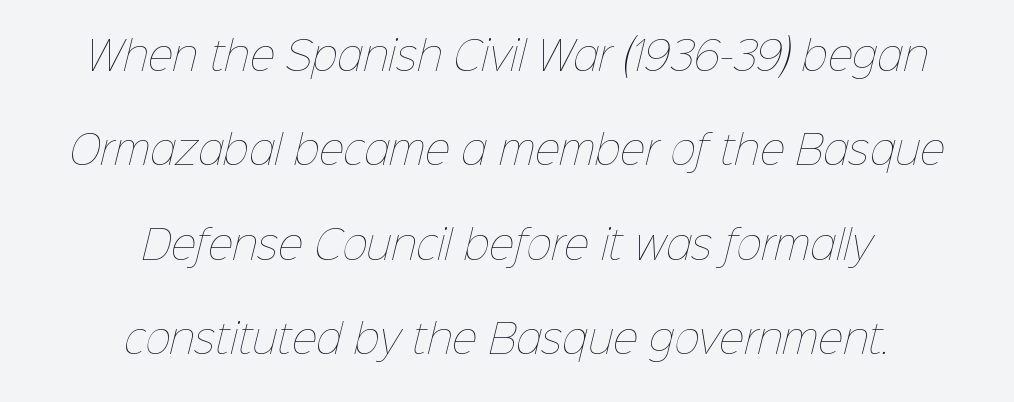
{"bold": "no", "weight": "thin", "width": "normal", "stroke_contrast": "low", "x_height": "medium", "monospaced": "no", "underline": "no", "align": "center", "line_spacing": "loose", "line_spacing_ratio": 2.42, "letter_spacing": "normal", "letter_spacing_em": 0.0, "glyph_px": 39}
